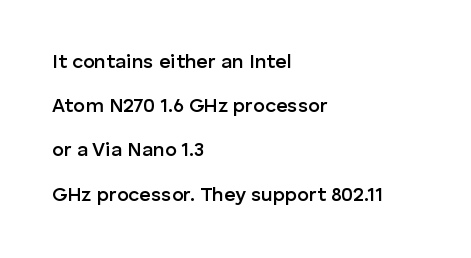
Descenders hang freely into open space. The paragraph has a hard left edge and a soft right edge. Does the lettering tilt? It doesn't — this is upright. Honestly, the rows look like they've been pulled way apart.
